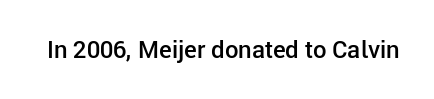
{"italic": "no", "bold": "semi", "underline": "no", "letter_spacing": "normal", "letter_spacing_em": 0.0, "glyph_px": 24}
